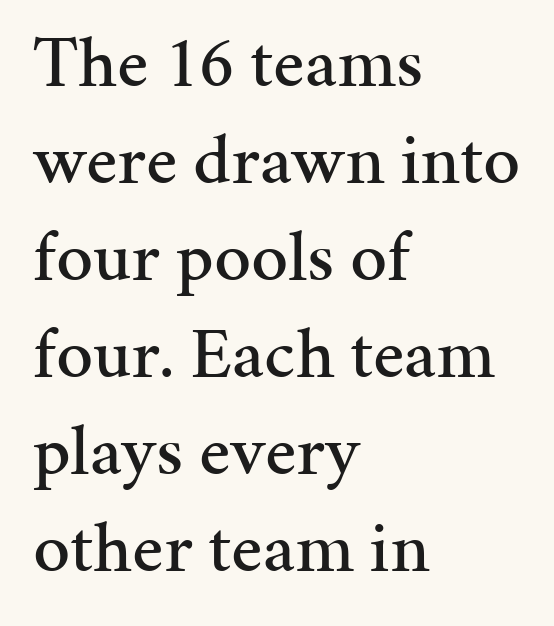
The image shows 73 px serif type, upright; set left-aligned, normal line spacing (1.33x), normal letter spacing, not underlined; medium stroke contrast and a medium x-height.
